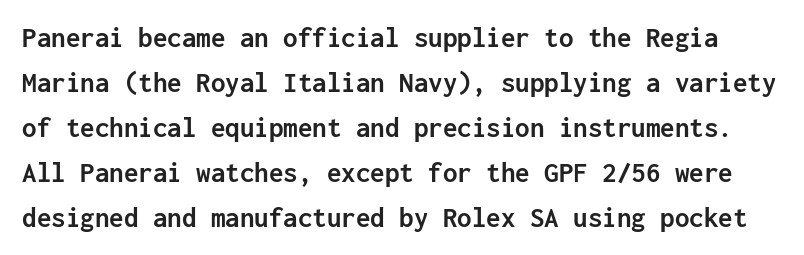
The image shows 29 px semibold sans-serif type, upright, monospaced; set normal line spacing (1.55x), normal letter spacing, not underlined; low stroke contrast and a medium x-height.
